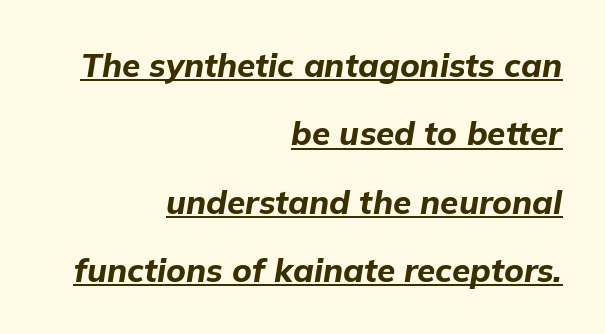
{"italic": "yes", "lean": "right", "slant_degrees": 9, "bold": "yes", "weight": "bold", "width": "normal", "stroke_contrast": "low", "x_height": "medium", "monospaced": "no", "underline": "yes", "align": "right", "line_spacing": "loose", "line_spacing_ratio": 2.07, "letter_spacing": "normal", "letter_spacing_em": 0.0, "glyph_px": 33}
